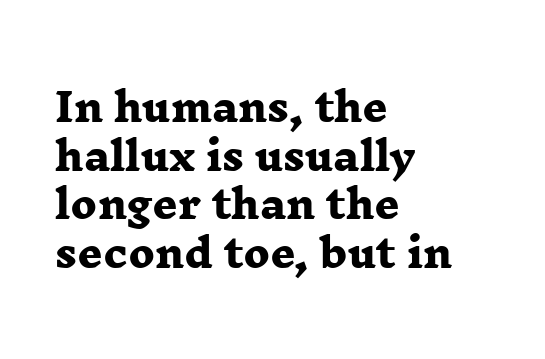
The image shows 39 px heavy, wide serif type; set left-aligned, normal line spacing (1.25x), normal letter spacing, not underlined; low stroke contrast and a medium x-height.
